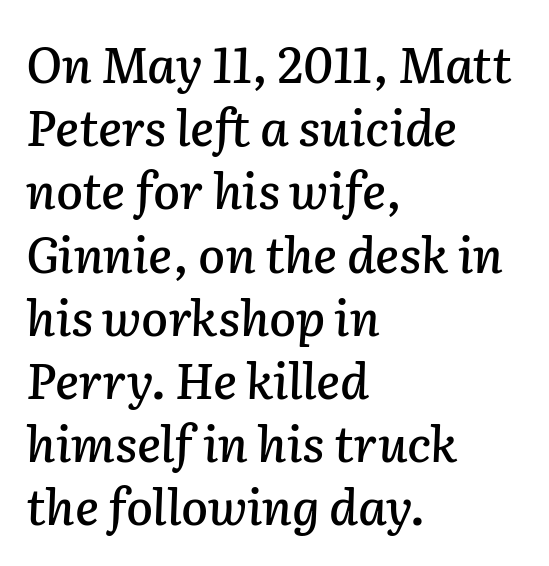
{"italic": "yes", "lean": "right", "slant_degrees": 2, "width": "normal", "stroke_contrast": "low", "x_height": "medium", "monospaced": "no", "underline": "no", "align": "left", "line_spacing": "normal", "line_spacing_ratio": 1.29, "letter_spacing": "normal", "letter_spacing_em": 0.0, "glyph_px": 49}
